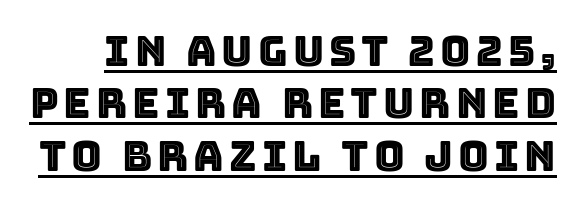
Q: Is the text italic (slanted)? A: No, it is upright.
Q: Is the text underlined? A: Yes.
Q: Is the spacing between lines tight, normal or loose? A: Normal.
Q: Width (condensed, normal, or wide)? A: Normal.
Q: x-height? A: Large.
Q: Monospaced? A: No.
